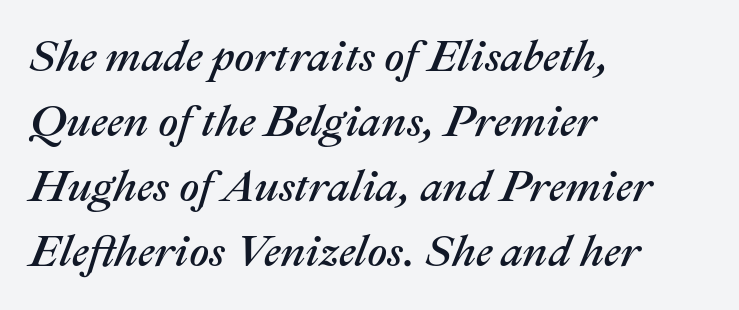
Does extra space separate the letters? No, they use regular spacing. A clean baseline with only descenders dipping below it. The letters advance in unequal steps, a hallmark of proportional type. Casual observation: everything's shoved over to the left.
